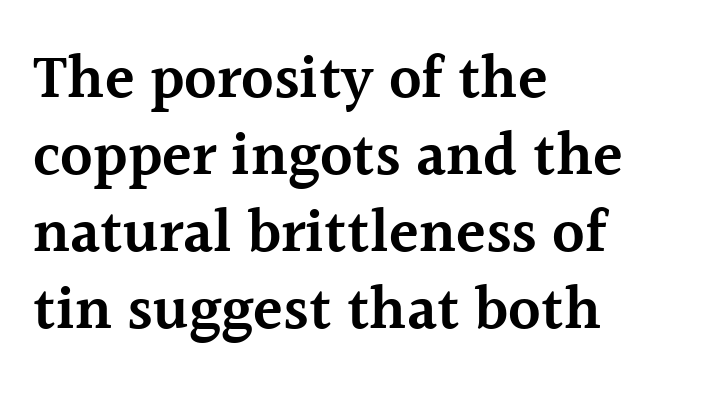
The image shows 61 px semibold serif type, upright; set left-aligned, normal line spacing (1.26x), normal letter spacing, not underlined; a medium x-height.
